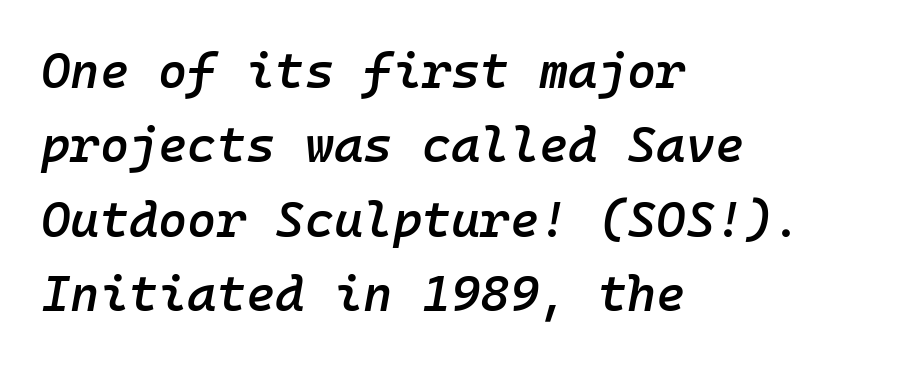
This sample has the even, mechanical cadence of fixed-width lettering. The type is set solid horizontally, with unmodified tracking. Bare-footed words on every line. The rag falls on the right side of this text block.
